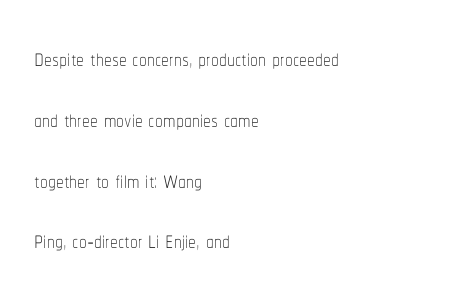
{"italic": "no", "bold": "no", "weight": "thin", "width": "condensed", "stroke_contrast": "low", "x_height": "medium", "monospaced": "no", "underline": "no", "align": "left", "line_spacing": "loose", "line_spacing_ratio": 1.96, "letter_spacing": "normal", "letter_spacing_em": 0.0, "glyph_px": 31}
